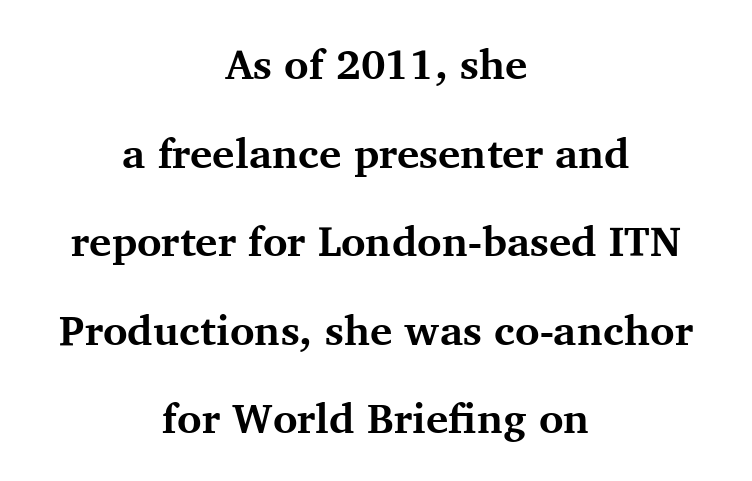
Q: Is the text bold? A: Yes.
Q: Is the text italic (slanted)? A: No, it is upright.
Q: Is the typeface a serif or a sans-serif typeface? A: Serif.
Q: Is the text underlined? A: No.
Q: How is the paragraph aligned? A: Centered.
Q: Is the spacing between letters normal or unusually wide? A: Normal.
Q: Is the spacing between lines tight, normal or loose? A: Loose.
Q: Width (condensed, normal, or wide)? A: Normal.
Q: Stroke contrast? A: Medium.
Q: x-height? A: Medium.
Q: Monospaced? A: No.
